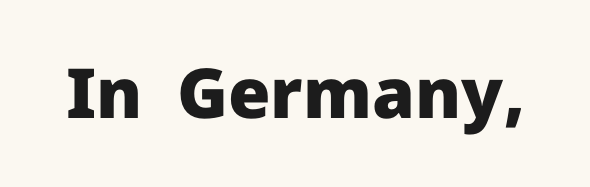
{"serif": "no", "italic": "no", "bold": "yes", "weight": "heavy", "width": "normal", "stroke_contrast": "low", "x_height": "medium", "monospaced": "no", "underline": "no", "letter_spacing": "normal", "letter_spacing_em": 0.0, "glyph_px": 69}
